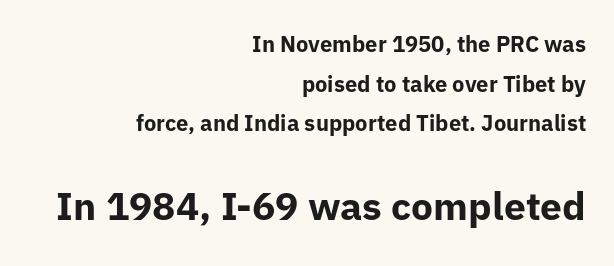
Clear beneath every line of the passage. Here the glyphs are tracked normally, forming tight word shapes. Each letter's strokes conclude bluntly, with no projecting serifs. A typesetter would mark this as roman, not italic. The following chunk of copy outweighs the initial chunk in type size. The lines in this sample share a right terminus and differ only in where they begin.
